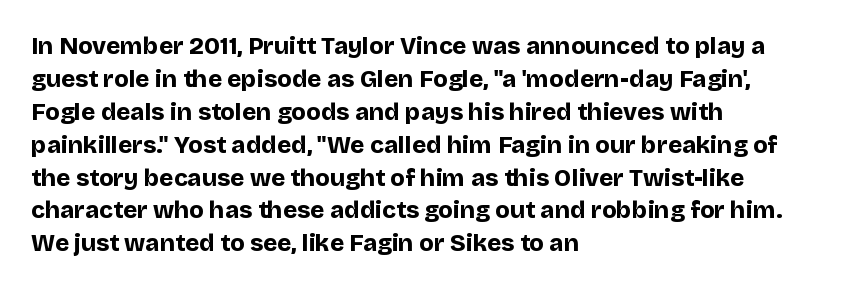
Q: Is the text bold? A: Yes.
Q: Is the text italic (slanted)? A: No, it is upright.
Q: Is the text underlined? A: No.
Q: How is the paragraph aligned? A: Left-aligned.
Q: Is the spacing between letters normal or unusually wide? A: Normal.
Q: Is the spacing between lines tight, normal or loose? A: Normal.
